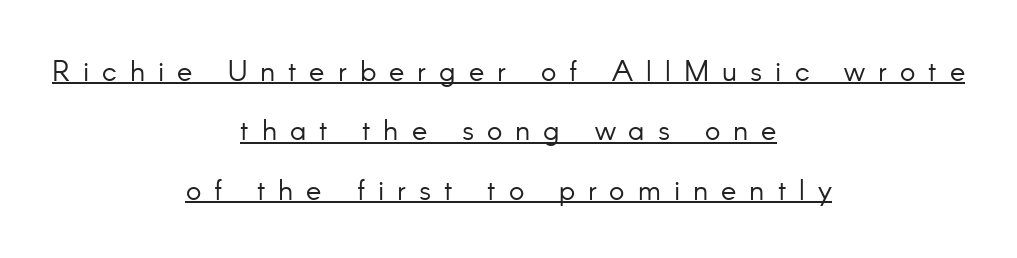
The passage shown is typed in a proportional face where columns would drift. The passage shown stacks its lines with a broad gap. The letters are spread apart with noticeably loose tracking. The specimen includes a rule beneath the text block's lines.
